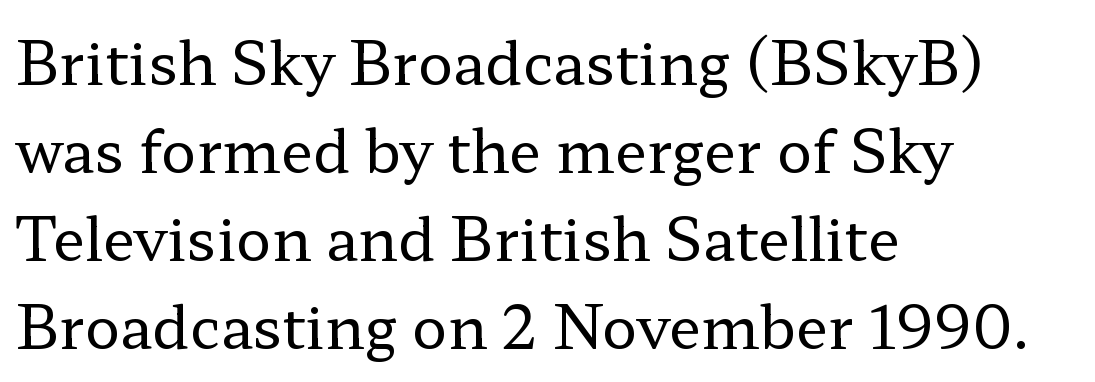
{"serif": "yes", "italic": "no", "bold": "no", "weight": "regular", "width": "wide", "stroke_contrast": "low", "x_height": "medium", "monospaced": "no", "underline": "no", "align": "left", "line_spacing": "normal", "line_spacing_ratio": 1.49, "letter_spacing": "normal", "letter_spacing_em": 0.0, "glyph_px": 59}
